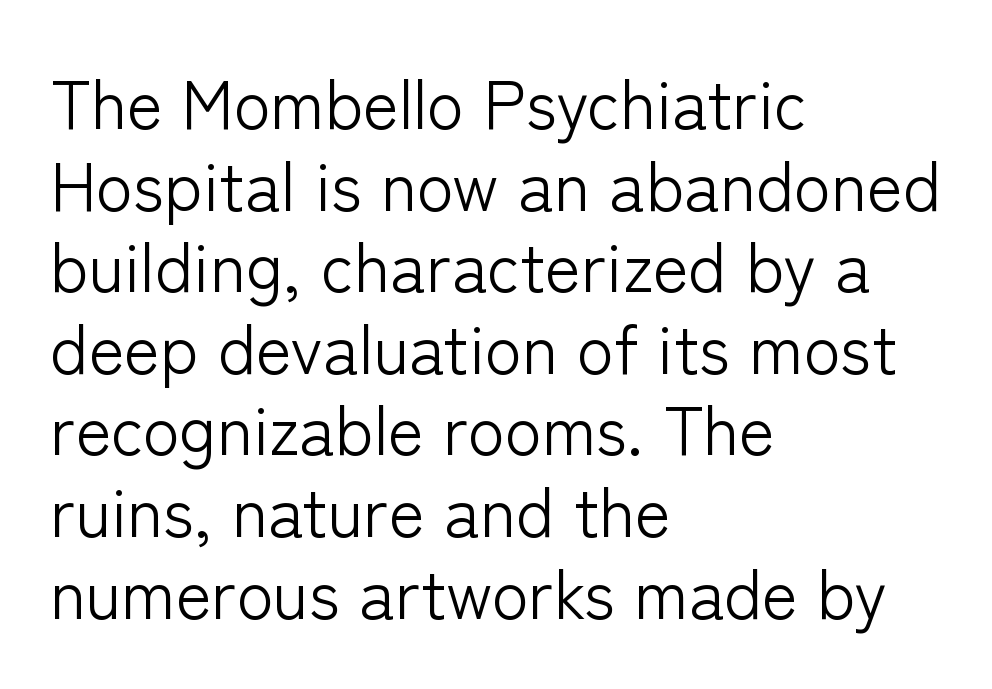
A classic flush-left, rag-right setting is used for this passage. Has an underline been added? It has not. Summary of weight: not heavy and not bold. The passage shown is typed in a proportional face where columns would drift.
